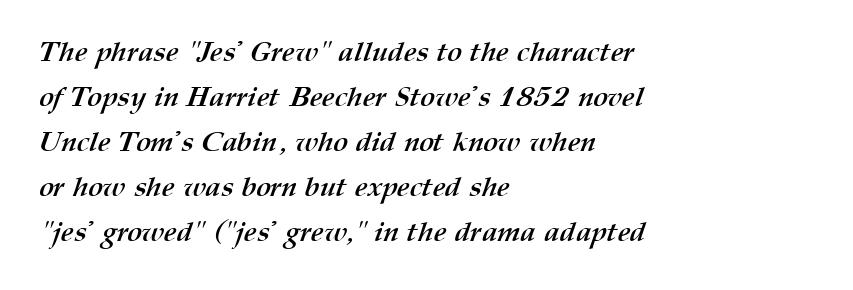
The image shows 28 px semibold type; set left-aligned, normal line spacing (1.61x), normal letter spacing, not underlined; medium stroke contrast and a medium x-height.
